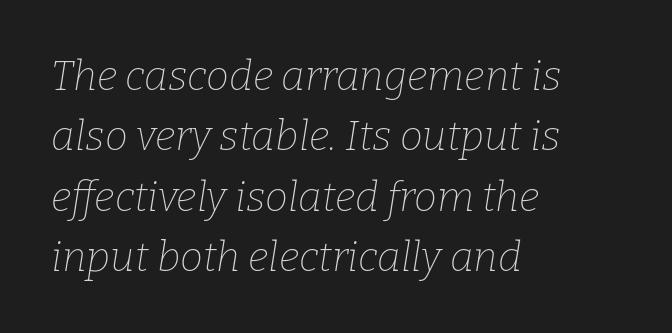
The image shows 41 px thin serif type, italic (leaning right); set left-aligned, normal line spacing (1.47x), normal letter spacing, not underlined; low stroke contrast and a medium x-height.
